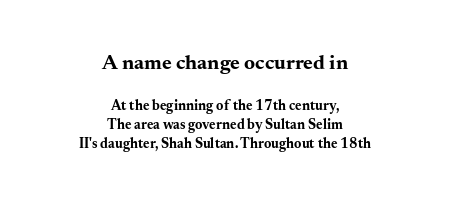
Q: Is the text bold? A: Yes.
Q: Is the text italic (slanted)? A: No, it is upright.
Q: Is the text underlined? A: No.
Q: How is the paragraph aligned? A: Centered.
Q: Is the spacing between letters normal or unusually wide? A: Normal.
Q: Is the spacing between lines tight, normal or loose? A: Normal.
Q: Which block of text is set in a larger size, the first (top) or the second (bottom)? A: The first (top) one.
